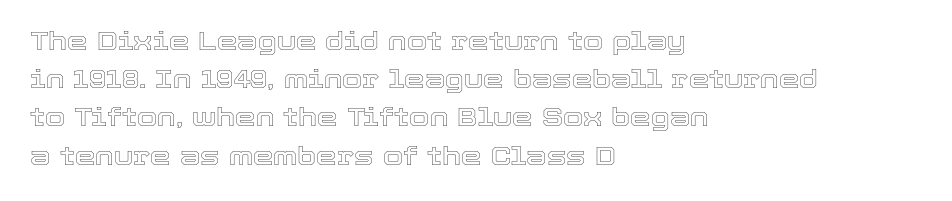
Glance below the letters and you will spot only blank space. Interline gaps are of average width in this sample. The type sits square on the baseline with zero lean. The text block is weighted toward the left margin, trailing off unevenly rightward. These lines keep a tight, regular rhythm from letter to letter.
